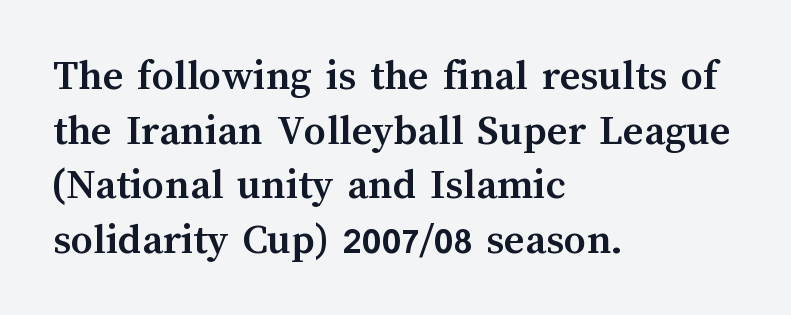
This is heavy type, rendered in bold. Note the varied advance widths — an 'i' is clearly narrower than an 'm'. Descenders hang freely into open space. Caption: multi-line text, flush left, ragged right.
